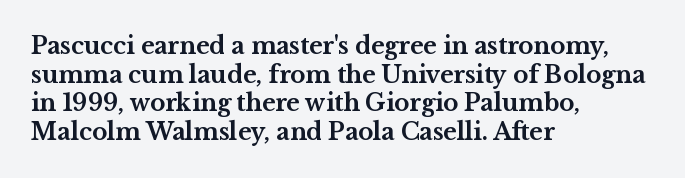
Q: Is the text bold? A: Yes.
Q: Is the text italic (slanted)? A: No, it is upright.
Q: Is the text underlined? A: No.
Q: How is the paragraph aligned? A: Left-aligned.
Q: Is the spacing between letters normal or unusually wide? A: Normal.
